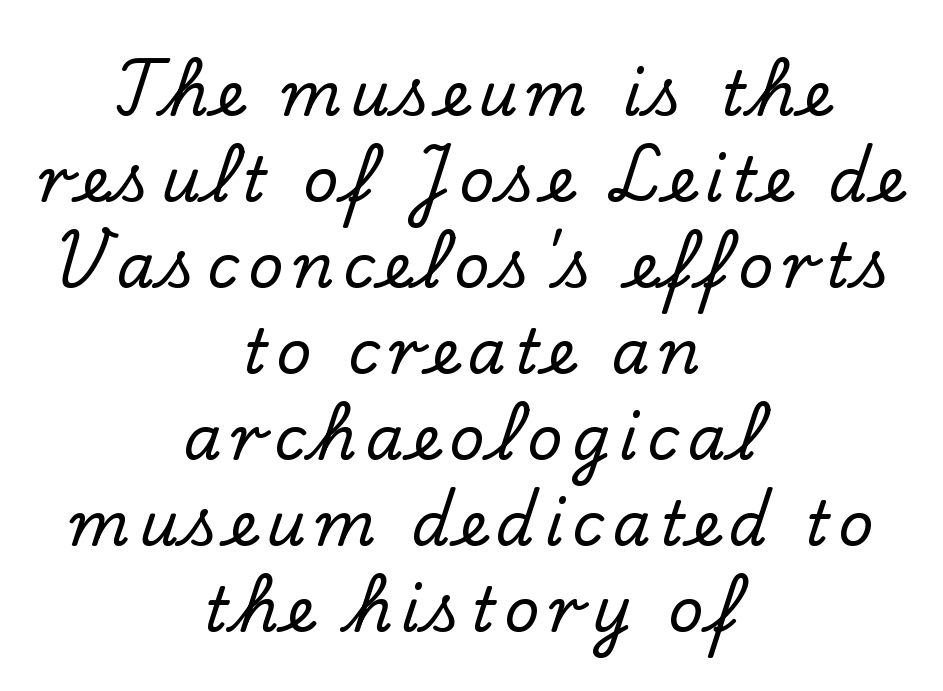
{"serif": "yes", "width": "normal", "stroke_contrast": "low", "x_height": "small", "monospaced": "no", "underline": "no", "align": "center", "line_spacing": "normal", "line_spacing_ratio": 1.41, "glyph_px": 61}
